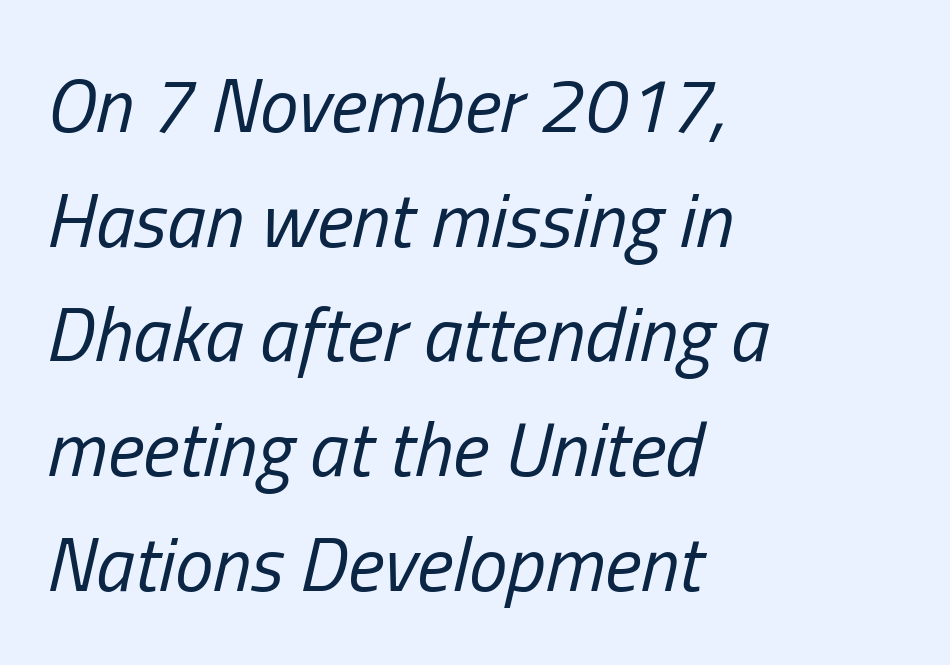
Q: Is the text bold? A: No.
Q: Is the text italic (slanted)? A: Yes, it leans right by about 13 degrees.
Q: Is the text underlined? A: No.
Q: How is the paragraph aligned? A: Left-aligned.
Q: Is the spacing between letters normal or unusually wide? A: Normal.
Q: Is the spacing between lines tight, normal or loose? A: Normal.
Q: Width (condensed, normal, or wide)? A: Condensed.
Q: Stroke contrast? A: Low.
Q: x-height? A: Medium.
Q: Monospaced? A: No.
